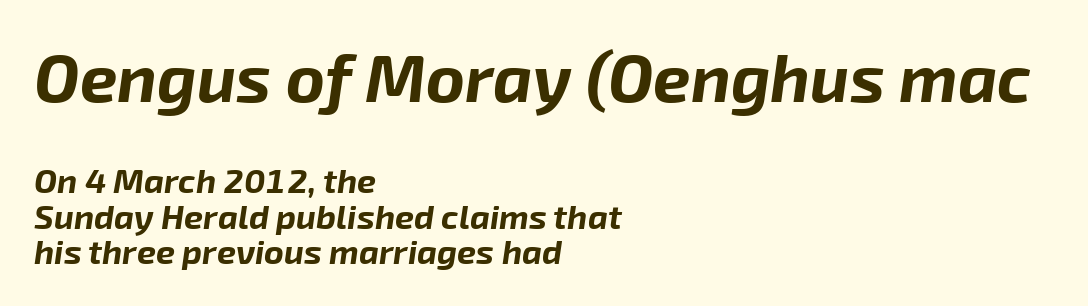
{"italic": "yes", "lean": "right", "slant_degrees": 8, "bold": "yes", "weight": "bold", "width": "normal", "stroke_contrast": "low", "x_height": "medium", "monospaced": "no", "underline": "no", "align": "left", "line_spacing": "tight", "line_spacing_ratio": 1.05, "letter_spacing": "normal", "letter_spacing_em": 0.0, "larger_block": "first", "size_ratio": 1.97, "glyph_px": 67}
